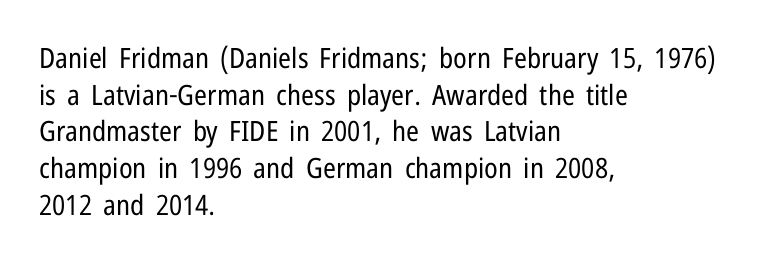
{"serif": "no", "italic": "no", "bold": "no", "weight": "regular", "width": "condensed", "stroke_contrast": "low", "x_height": "medium", "monospaced": "no", "underline": "no", "align": "left", "line_spacing": "normal", "line_spacing_ratio": 1.31, "letter_spacing": "normal", "letter_spacing_em": 0.0, "glyph_px": 28}
